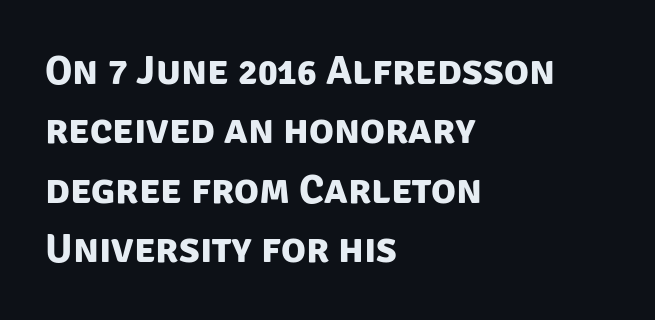
{"serif": "no", "bold": "yes", "weight": "bold", "width": "normal", "stroke_contrast": "low", "x_height": "large", "monospaced": "no", "underline": "no", "align": "left", "line_spacing": "normal", "line_spacing_ratio": 1.45, "letter_spacing": "normal", "letter_spacing_em": 0.0, "glyph_px": 41}
